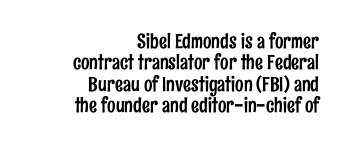
The image shows 20 px text type, upright; set right-aligned, tight line spacing (1.07x), normal letter spacing, not underlined.
